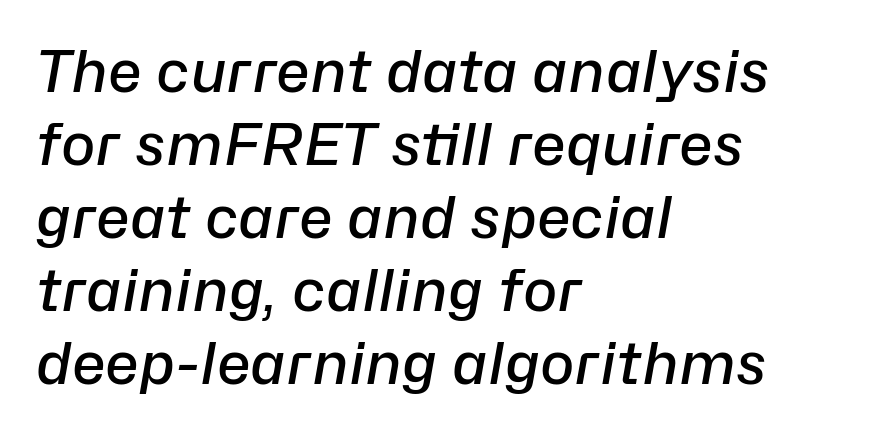
The image shows 58 px semibold type, italic (leaning right); set left-aligned, normal line spacing (1.26x), normal letter spacing, not underlined; low stroke contrast and a medium x-height.
